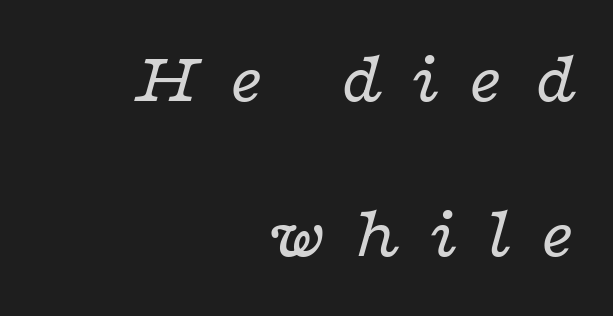
{"serif": "yes", "italic": "yes", "lean": "right", "slant_degrees": 16, "bold": "no", "weight": "regular", "width": "wide", "stroke_contrast": "low", "x_height": "medium", "monospaced": "no", "underline": "no", "align": "right", "line_spacing": "loose", "line_spacing_ratio": 2.13, "letter_spacing": "wide", "letter_spacing_em": 0.38, "glyph_px": 73}
